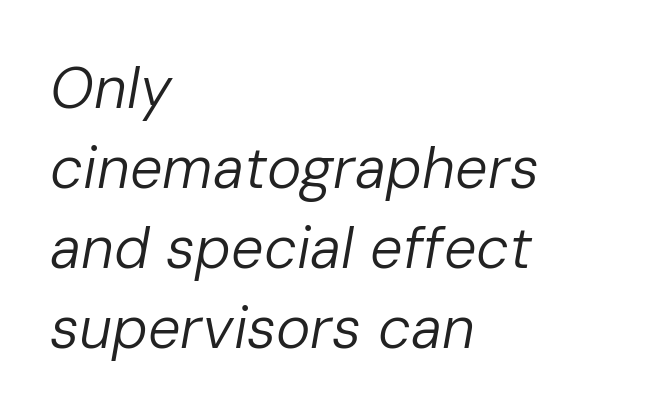
Each letter keeps its own natural width here, so spacing adapts to shape. The letters sit at their default tracking, neither squeezed nor spread. The font is comparable to plain body text, perhaps lighter. Baseline-to-baseline distance is the conventional proportion of letter height. The words here are not underlined. Is the type slanted? Yes — the strokes lean at a clear angle.
